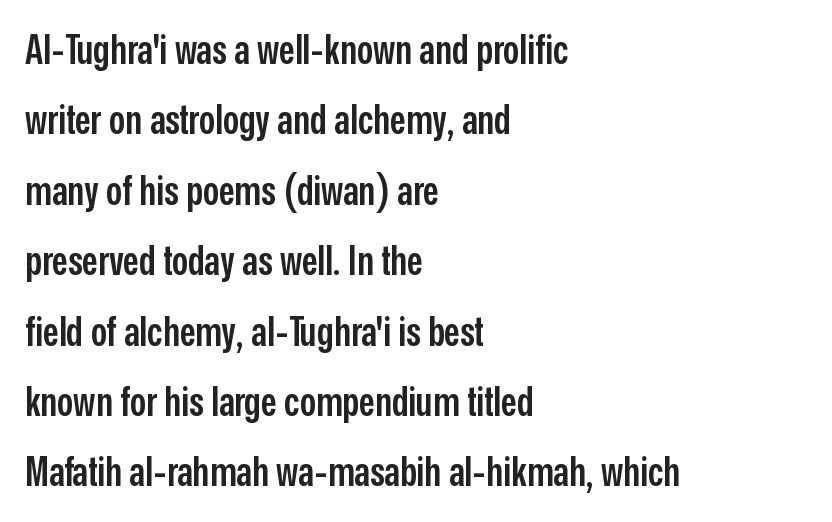
Q: Is the text bold? A: Semi-bold.
Q: Is the text italic (slanted)? A: No, it is upright.
Q: Is the typeface a serif or a sans-serif typeface? A: Sans-serif.
Q: Is the text underlined? A: No.
Q: How is the paragraph aligned? A: Left-aligned.
Q: Is the spacing between letters normal or unusually wide? A: Normal.
Q: Width (condensed, normal, or wide)? A: Condensed.
Q: Stroke contrast? A: Low.
Q: x-height? A: Medium.
Q: Monospaced? A: No.
